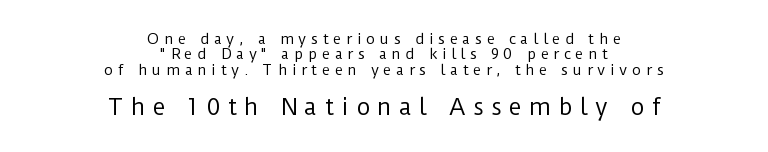
The image shows 22 px text type, upright; set centered, tight line spacing (1.09x), unusually wide letter spacing (+0.33 em), not underlined; the second (bottom) block is 1.57x larger.
